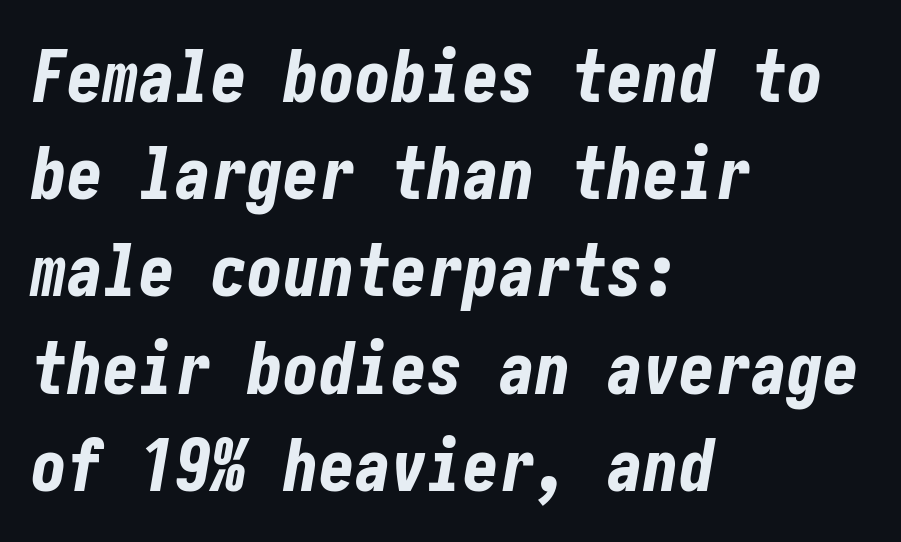
{"italic": "yes", "lean": "right", "slant_degrees": 10, "bold": "yes", "weight": "bold", "width": "condensed", "stroke_contrast": "low", "x_height": "medium", "underline": "no", "align": "left", "line_spacing": "normal", "line_spacing_ratio": 1.35, "letter_spacing": "normal", "letter_spacing_em": 0.0, "glyph_px": 72}
